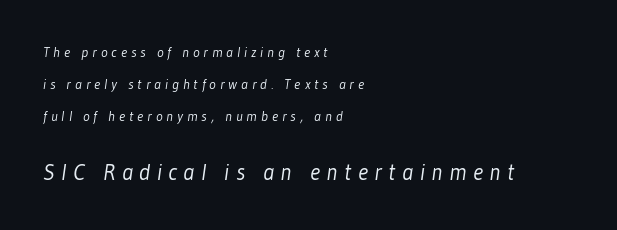
The image shows 23 px text type; set left-aligned, loose line spacing (2.27x), unusually wide letter spacing (+0.28 em), not underlined; the second (bottom) block is 1.64x larger.
